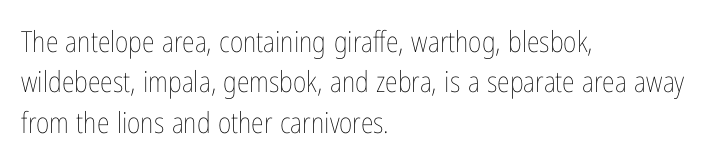
Glyph-to-glyph distance matches everyday printed text. Does the leading feel generous? No, just average. The passage is arranged the way most books set body copy — flush left. The rendering uses natural spacing where letterforms have individual widths. Stem width sits at or under what a default text font uses.
